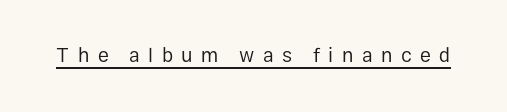
Q: Is the text bold? A: No.
Q: Is the text italic (slanted)? A: No, it is upright.
Q: Is the text underlined? A: Yes.
Q: Is the spacing between letters normal or unusually wide? A: Unusually wide.
